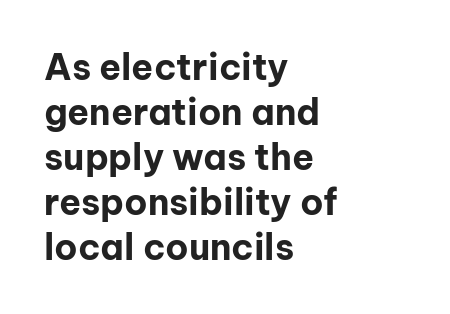
This sample keeps an unexceptional amount of space between lines. The passage is arranged the way most books set body copy — flush left. Compared with typical body copy, the letter spacing here is the same. Descenders hang freely into open space. Strong, thick strokes mark this as bold type.
